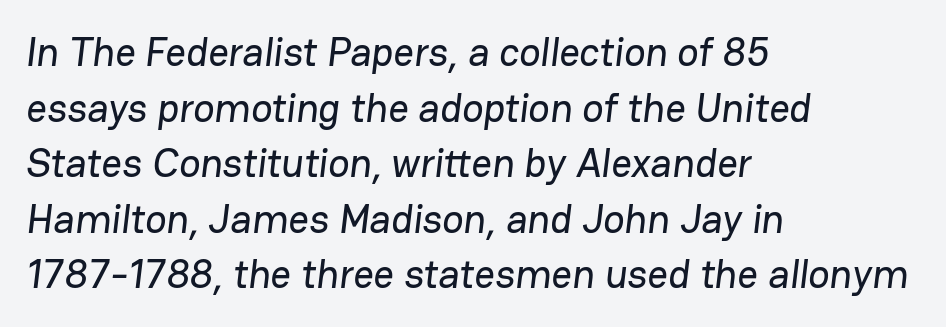
No extra tracking has been applied to these lines. Left-aligned paragraph, ragged on the right. The rendering uses natural spacing where letterforms have individual widths. This block has exactly the height ordinary leading produces.
